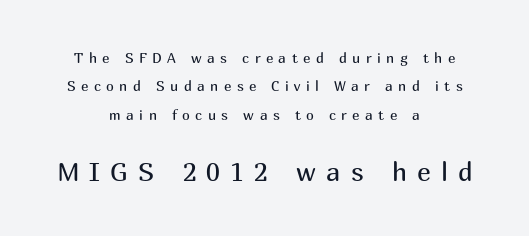
The image shows 26 px text type, upright; set centered, loose line spacing (2.02x), unusually wide letter spacing (+0.39 em), not underlined; the second (bottom) block is 1.86x larger.
